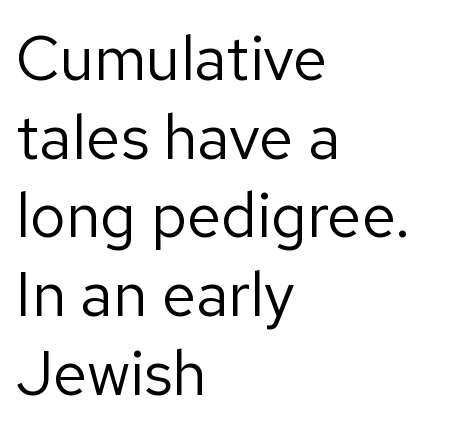
Is the block centered? No — it sits flush against the left margin. The weight tops out at a normal text grade. Do the letters lean? They stand straight. You can tell from the bare stems that sans-serif type was used. Vertically, the passage feels balanced, rows spaced as you'd expect.
